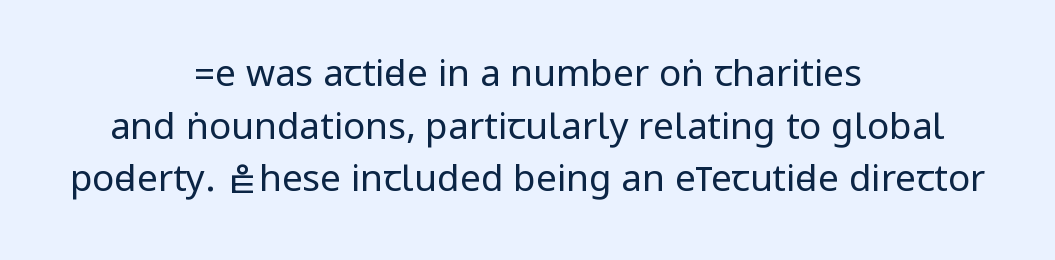
{"serif": "no", "italic": "no", "bold": "no", "weight": "regular", "width": "condensed", "stroke_contrast": "low", "underline": "no", "align": "center", "line_spacing": "normal", "line_spacing_ratio": 1.42, "letter_spacing": "normal", "letter_spacing_em": 0.0, "glyph_px": 37}
